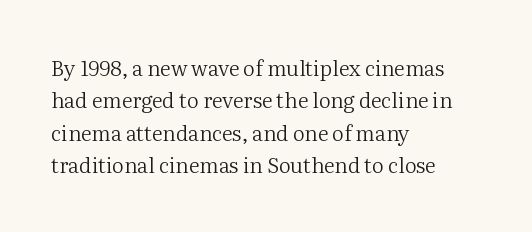
Q: Is the text bold? A: No.
Q: Is the text italic (slanted)? A: No, it is upright.
Q: Is the text underlined? A: No.
Q: How is the paragraph aligned? A: Left-aligned.
Q: Is the spacing between letters normal or unusually wide? A: Normal.
Q: Is the spacing between lines tight, normal or loose? A: Normal.
